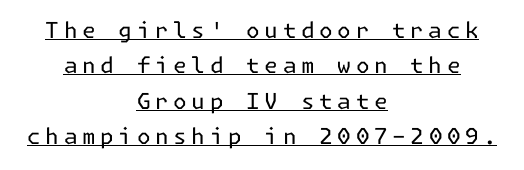
{"italic": "no", "bold": "no", "underline": "yes", "align": "center", "line_spacing": "normal", "line_spacing_ratio": 1.61, "letter_spacing": "wide", "letter_spacing_em": 0.21, "glyph_px": 22}
